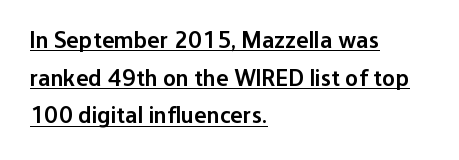
{"italic": "no", "bold": "semi", "underline": "yes", "align": "left", "line_spacing": "normal", "line_spacing_ratio": 1.57, "letter_spacing": "normal", "letter_spacing_em": 0.0, "glyph_px": 24}
